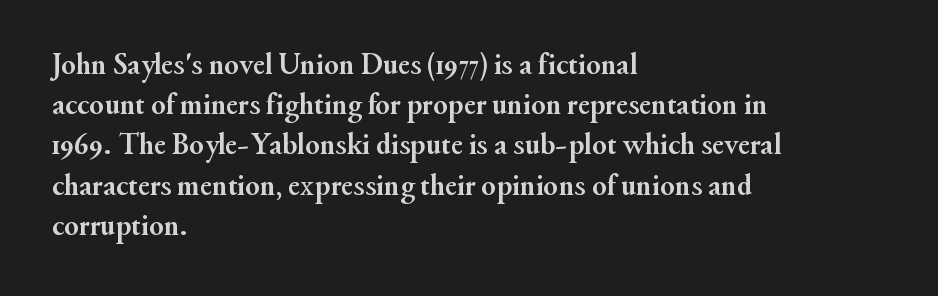
{"serif": "yes", "italic": "no", "bold": "yes", "weight": "semibold", "width": "normal", "stroke_contrast": "medium", "x_height": "small", "monospaced": "no", "underline": "no", "align": "left", "line_spacing": "normal", "line_spacing_ratio": 1.34, "letter_spacing": "normal", "letter_spacing_em": 0.0, "glyph_px": 30}
